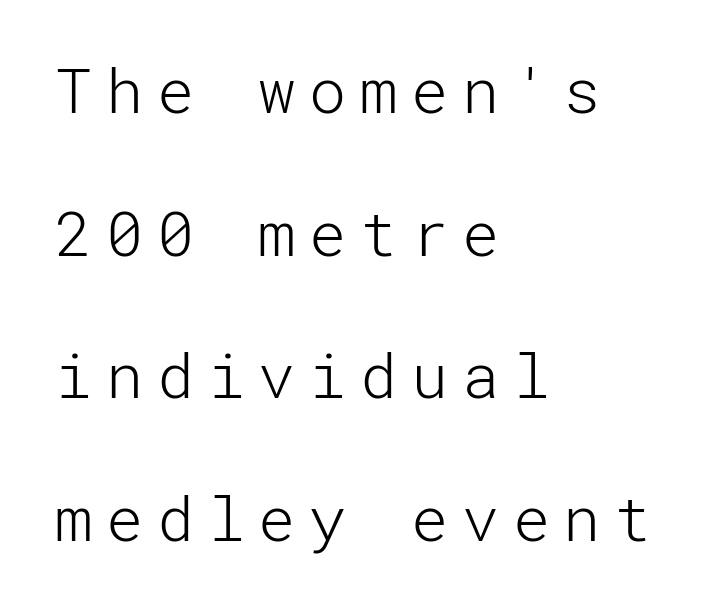
{"serif": "no", "italic": "no", "bold": "no", "weight": "light", "width": "normal", "stroke_contrast": "low", "x_height": "medium", "underline": "no", "align": "left", "line_spacing": "loose", "line_spacing_ratio": 2.3, "letter_spacing": "wide", "letter_spacing_em": 0.22, "glyph_px": 62}
